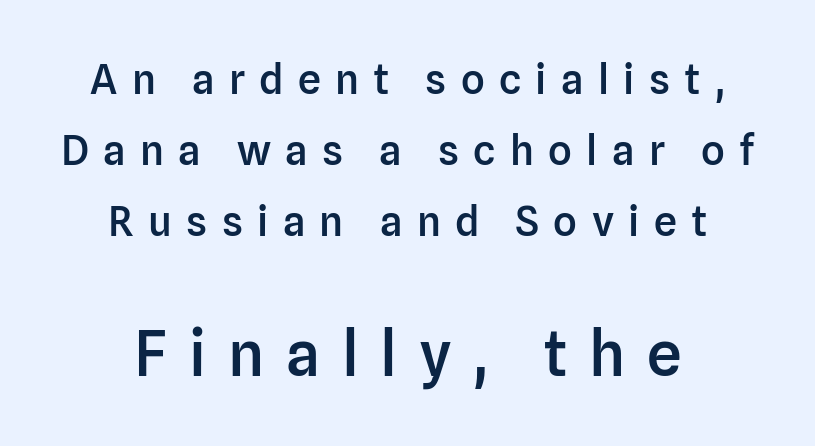
The image shows 62 px semibold sans-serif type, upright; set centered, line spacing 1.73x, unusually wide letter spacing (+0.35 em), not underlined; the second (bottom) block is 1.51x larger; low stroke contrast and a medium x-height.
